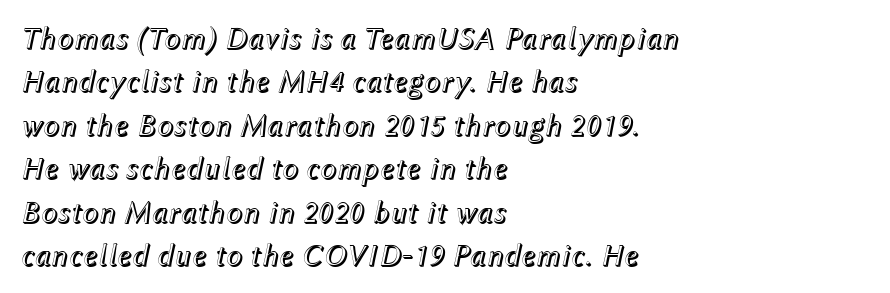
Q: Is the text italic (slanted)? A: Yes, it leans right by about 12 degrees.
Q: Is the text underlined? A: No.
Q: How is the paragraph aligned? A: Left-aligned.
Q: Is the spacing between letters normal or unusually wide? A: Normal.
Q: Is the spacing between lines tight, normal or loose? A: Normal.
Q: Width (condensed, normal, or wide)? A: Normal.
Q: x-height? A: Medium.
Q: Monospaced? A: No.
